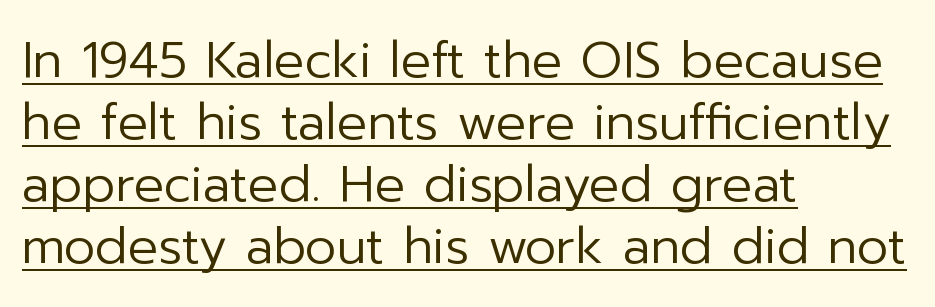
The image shows 50 px regular-weight sans-serif type, upright; set left-aligned, line spacing 1.24x, normal letter spacing, underlined; low stroke contrast and a medium x-height.
